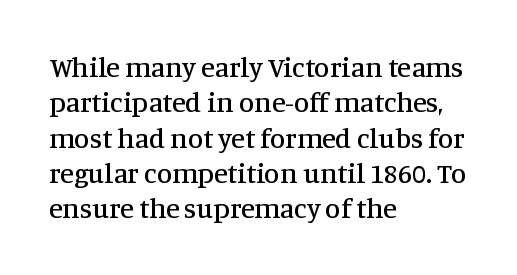
A normal amount of white space separates one row of letters from the next. The lines in this sample share a left origin and differ only in where they stop. Varying glyph widths throughout — classic text-font behaviour. Has an underline been added? It has not. How are the letters spaced? Ordinarily, with no added tracking.
